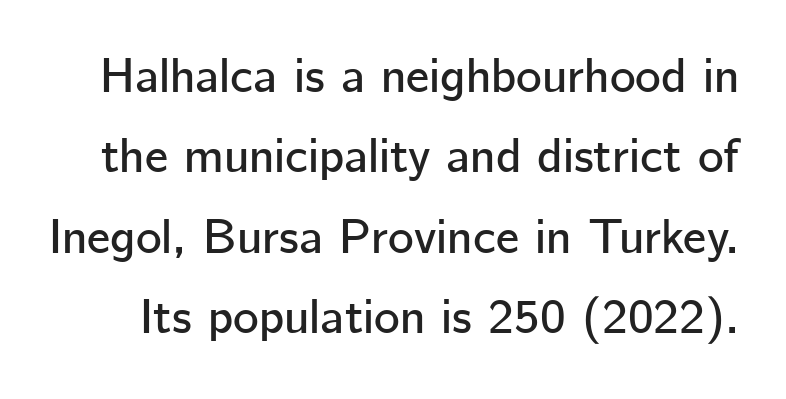
{"serif": "no", "italic": "no", "width": "normal", "stroke_contrast": "low", "x_height": "medium", "monospaced": "no", "underline": "no", "line_spacing": "normal", "line_spacing_ratio": 1.64, "letter_spacing": "normal", "letter_spacing_em": 0.0, "glyph_px": 49}
